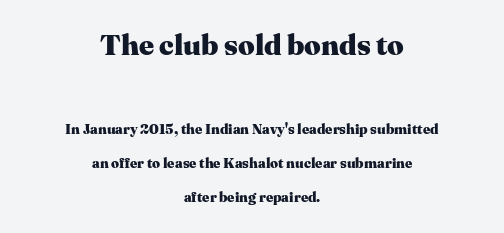
Notice how the passage keeps no hard edge, just a central spine. The string is rendered with underlining switched off. The designer went with a serif here, giving each stem small feet. The designer gave the opening block more size than the closing block. Character widths vary here, with narrow letters taking less room than wide ones.
